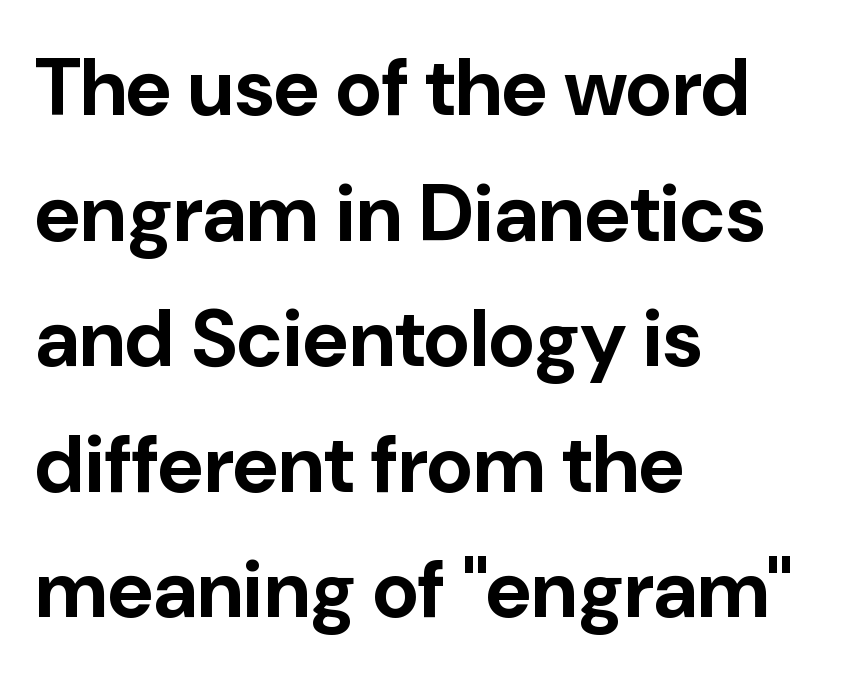
The image shows 80 px bold sans-serif type, upright; set left-aligned, normal line spacing (1.57x), normal letter spacing, not underlined; low stroke contrast and a medium x-height.
